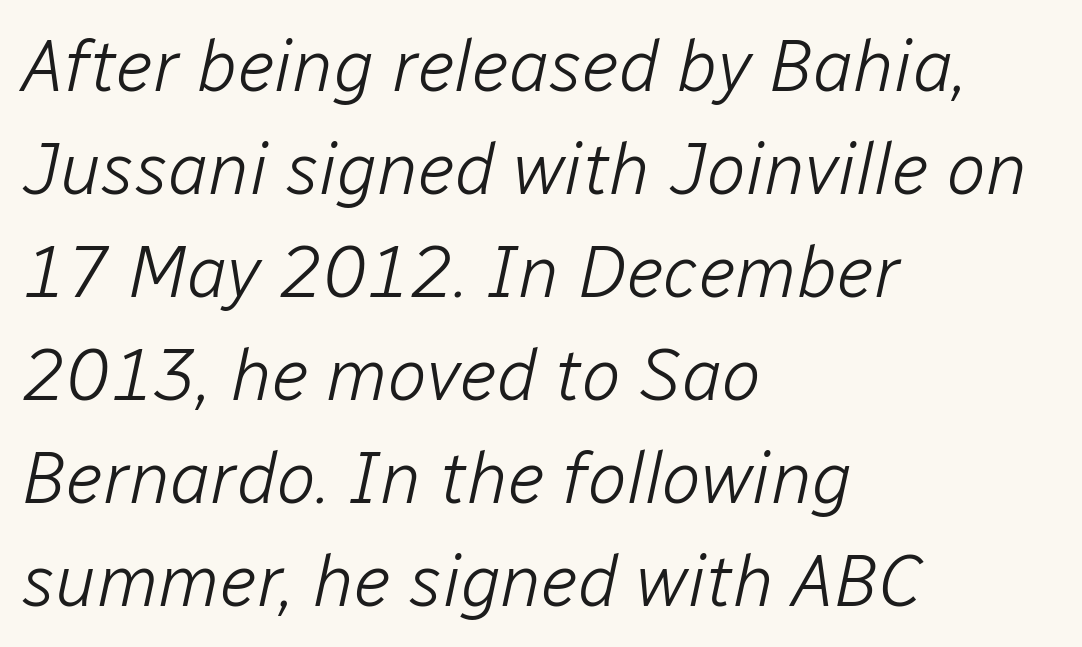
{"italic": "yes", "lean": "right", "slant_degrees": 12, "bold": "no", "weight": "light", "width": "normal", "stroke_contrast": "low", "x_height": "medium", "monospaced": "no", "underline": "no", "align": "left", "line_spacing": "normal", "line_spacing_ratio": 1.41, "letter_spacing": "normal", "letter_spacing_em": 0.0, "glyph_px": 73}
